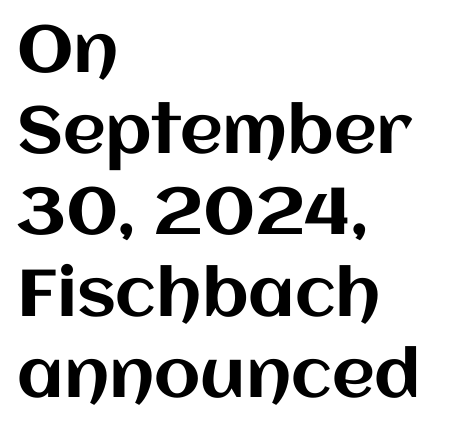
{"italic": "no", "width": "normal", "stroke_contrast": "medium", "x_height": "large", "monospaced": "no", "underline": "no", "align": "left", "line_spacing_ratio": 1.23, "letter_spacing": "normal", "letter_spacing_em": 0.0, "glyph_px": 66}
